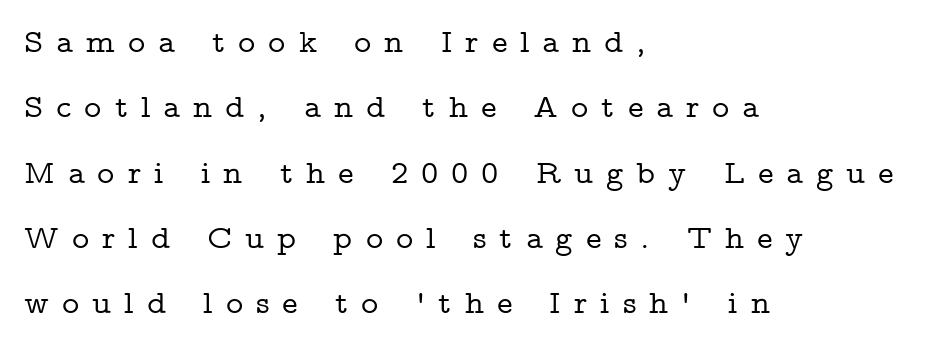
The leading is generous, giving the passage an open texture. Unlike a clean sans, this face finishes its strokes with serifs. Left-aligned paragraph, ragged on the right. The face used here is proportionally spaced, like ordinary book or web type. This is roman type, the default non-slanted kind. Glance below the letters and you will spot only blank space.
